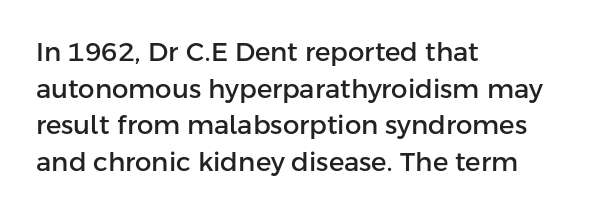
Here the glyphs are tracked normally, forming tight word shapes. Upright lettering throughout. Underline: absent. The lines are quadded left.
